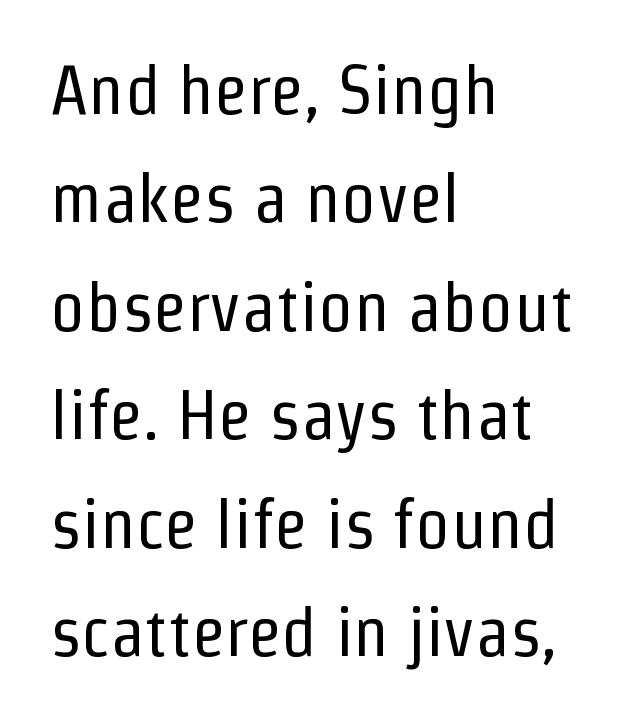
{"serif": "no", "italic": "no", "bold": "no", "weight": "regular", "width": "condensed", "stroke_contrast": "low", "x_height": "medium", "monospaced": "no", "underline": "no", "align": "left", "line_spacing": "normal", "line_spacing_ratio": 1.55, "letter_spacing": "normal", "letter_spacing_em": 0.0, "glyph_px": 70}
